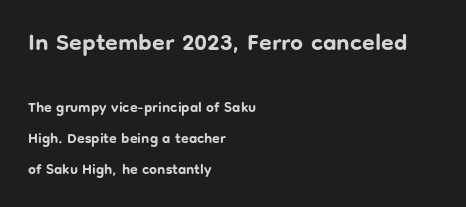
The image shows 23 px bold type, upright; set left-aligned, loose line spacing (2.23x), normal letter spacing, not underlined; the first (top) block is 1.64x larger.
